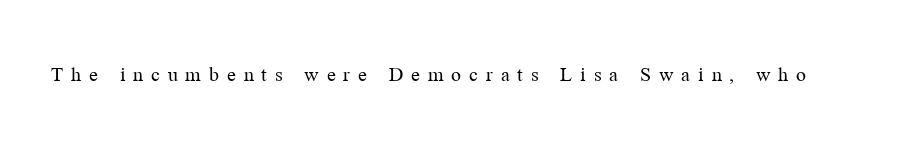
Q: Is the text bold? A: No.
Q: Is the text italic (slanted)? A: No, it is upright.
Q: Is the text underlined? A: No.
Q: Is the spacing between letters normal or unusually wide? A: Unusually wide.
